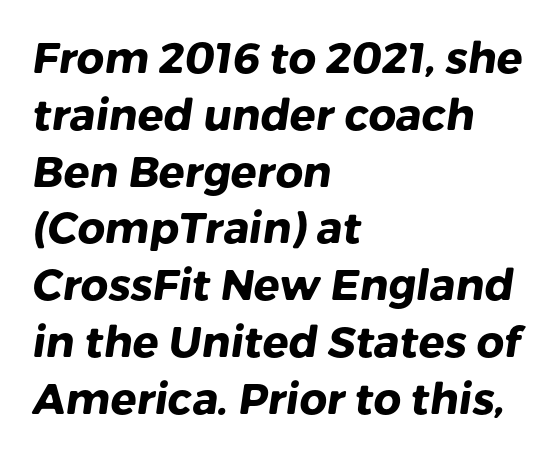
{"serif": "no", "bold": "yes", "weight": "heavy", "width": "normal", "stroke_contrast": "low", "x_height": "medium", "monospaced": "no", "underline": "no", "align": "left", "line_spacing": "normal", "line_spacing_ratio": 1.32, "letter_spacing": "normal", "letter_spacing_em": 0.0, "glyph_px": 43}
